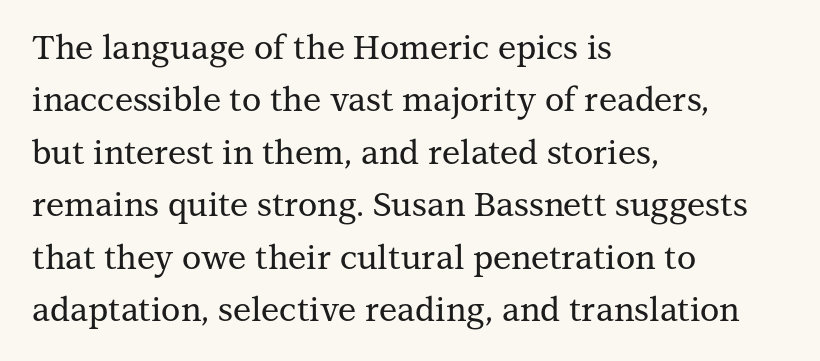
Small tapered or slab feet sit at the stroke ends, so this counts as serif. Glyph-to-glyph distance matches everyday printed text. Line starts are locked; line ends wander. Only glyphs here, with clear space below each row.
